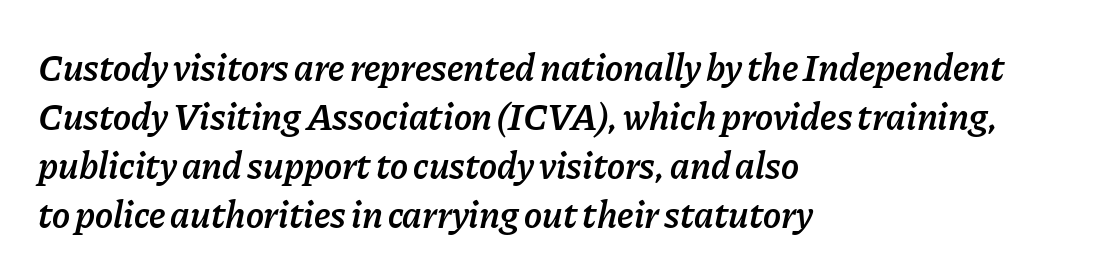
Q: Is the text bold? A: Semi-bold.
Q: Is the text italic (slanted)? A: Yes, it leans right by about 11 degrees.
Q: Is the text underlined? A: No.
Q: How is the paragraph aligned? A: Left-aligned.
Q: Is the spacing between letters normal or unusually wide? A: Normal.
Q: Is the spacing between lines tight, normal or loose? A: Normal.
Q: Width (condensed, normal, or wide)? A: Normal.
Q: Stroke contrast? A: Low.
Q: x-height? A: Medium.
Q: Monospaced? A: No.
